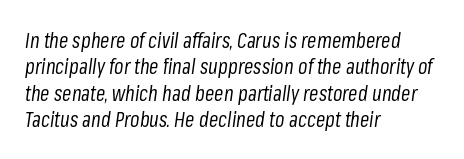
Counters stay open thanks to moderate or lighter strokes. The tracking reads as untouched default to a designer's eye. Bare-footed words on every line. What's the leading like? Ordinary, nothing unusual. If you drew a ruler down the left edge, every line would touch it. In terms of posture, this sample is oblique.
